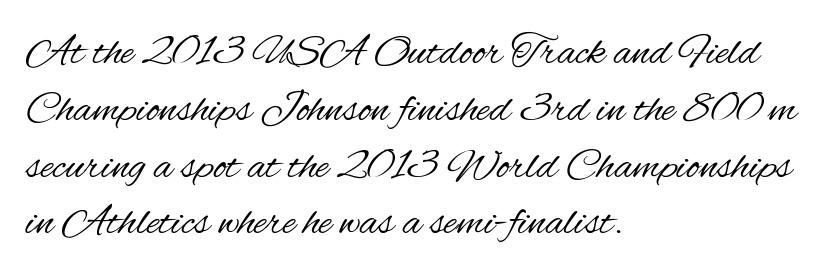
Reading down the block, your eye returns to a fixed left position each line. The words here are not underlined. The font sits on the lighter half of the weight spectrum, regular included.
